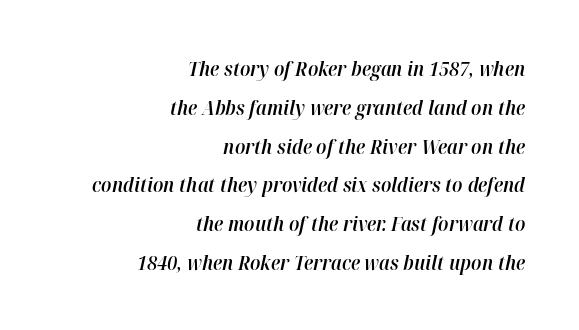
{"italic": "yes", "lean": "right", "slant_degrees": 12, "bold": "semi", "underline": "no", "align": "right", "line_spacing": "loose", "line_spacing_ratio": 1.94, "letter_spacing": "normal", "letter_spacing_em": 0.0, "glyph_px": 20}
